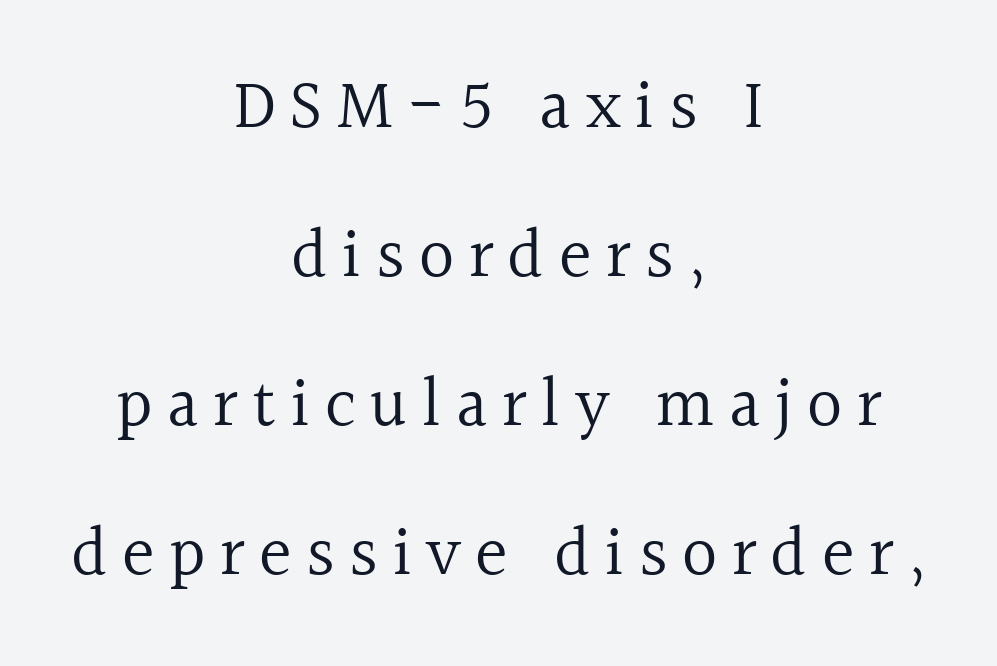
{"serif": "yes", "italic": "no", "bold": "no", "weight": "regular", "width": "normal", "x_height": "medium", "monospaced": "no", "underline": "no", "align": "center", "line_spacing": "loose", "line_spacing_ratio": 2.16, "letter_spacing": "wide", "letter_spacing_em": 0.21, "glyph_px": 69}
